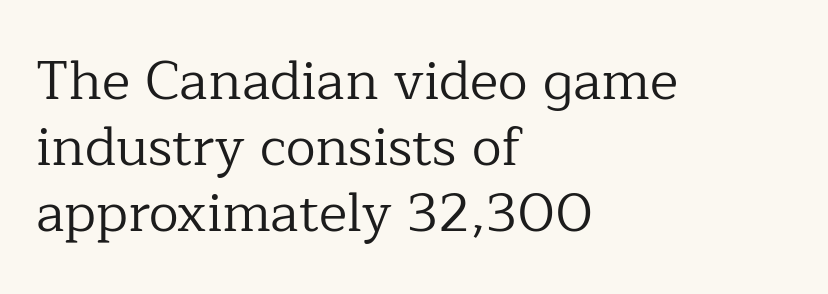
Letters have the restrained weight of plain body copy at most. The paragraph shown leans on its left margin. Students, note that the glyphs here touch the page at normal intervals. Unmarked baselines from the first word to the last.
